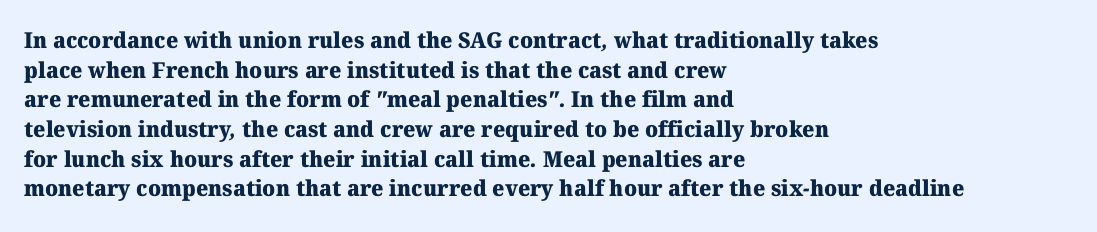
The image shows 22 px bold type; set left-aligned, normal line spacing (1.35x), normal letter spacing, not underlined.
